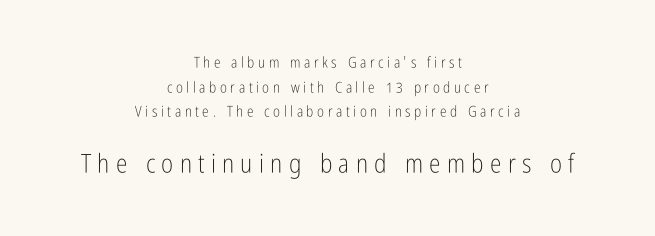
{"italic": "no", "bold": "no", "underline": "no", "align": "center", "line_spacing": "normal", "line_spacing_ratio": 1.65, "letter_spacing": "wide", "letter_spacing_em": 0.24, "larger_block": "second", "size_ratio": 1.73, "glyph_px": 26}
